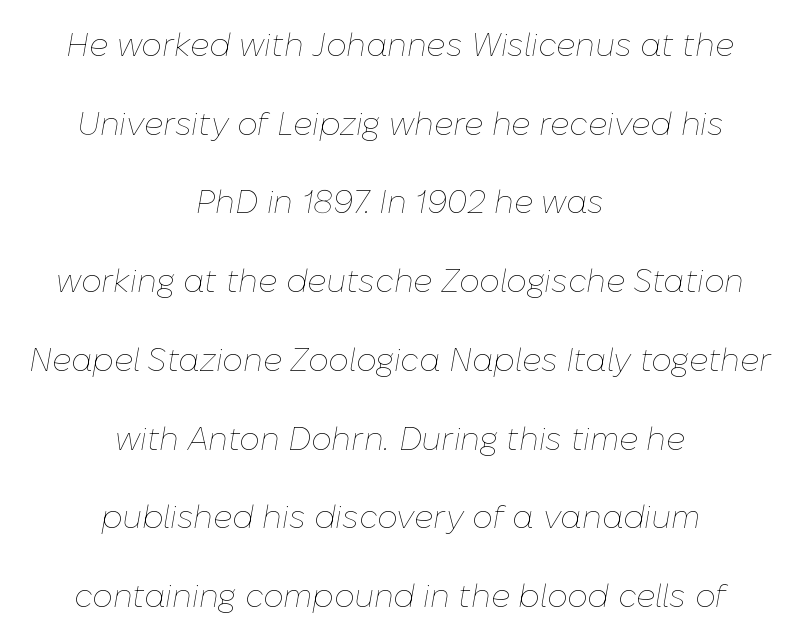
The image shows 32 px thin type, italic (leaning right); set centered, loose line spacing (2.46x), normal letter spacing, not underlined; low stroke contrast and a medium x-height.
